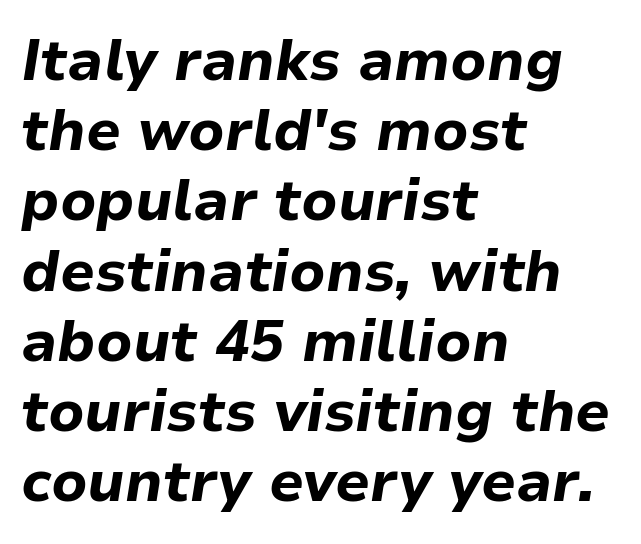
The image shows 58 px bold type, italic (leaning right); set left-aligned, line spacing 1.21x, normal letter spacing, not underlined; low stroke contrast and a medium x-height.
